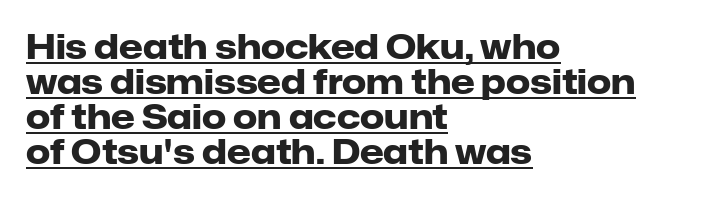
The image shows 34 px heavy sans-serif type, upright; set left-aligned, tight line spacing (1.03x), normal letter spacing, underlined; low stroke contrast and a medium x-height.
